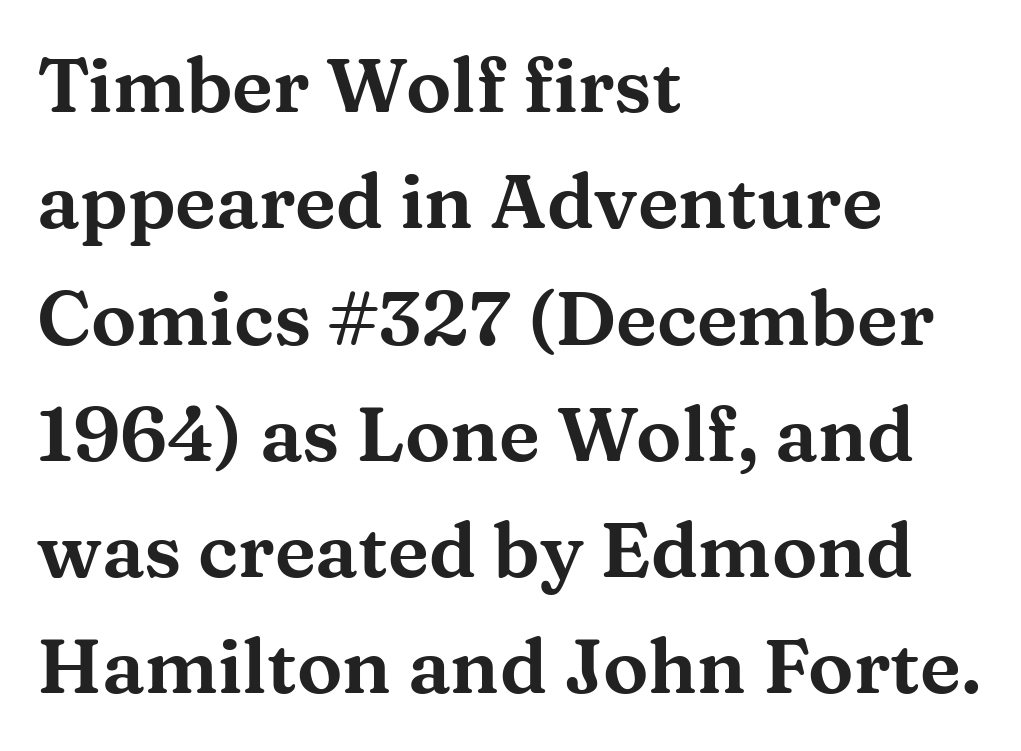
The image shows 76 px wide serif type, upright; set left-aligned, normal line spacing (1.53x), normal letter spacing, not underlined; medium stroke contrast and a medium x-height.
